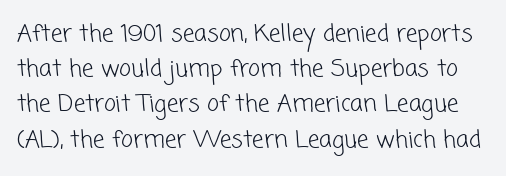
The image shows 23 px text type; set normal line spacing (1.53x), normal letter spacing, not underlined.
